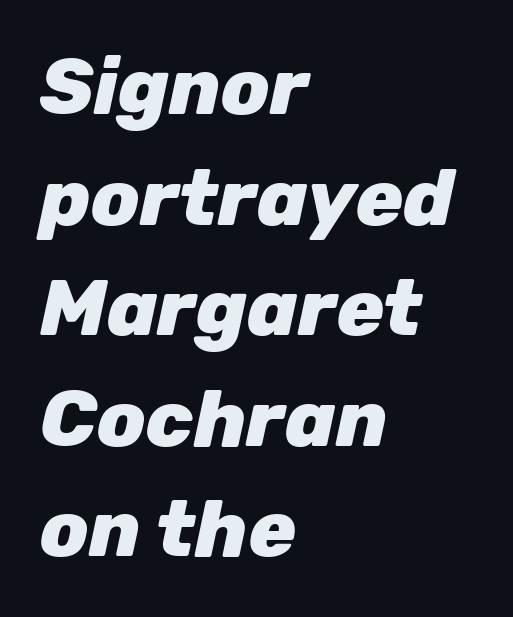
The image shows 79 px heavy type, italic (leaning right); set left-aligned, normal line spacing (1.4x), normal letter spacing, not underlined; low stroke contrast and a medium x-height.
